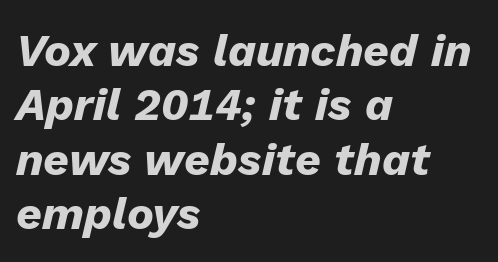
{"italic": "yes", "lean": "right", "slant_degrees": 13, "bold": "yes", "weight": "heavy", "width": "normal", "stroke_contrast": "low", "x_height": "medium", "monospaced": "no", "underline": "no", "align": "left", "line_spacing_ratio": 1.21, "letter_spacing": "normal", "letter_spacing_em": 0.0, "glyph_px": 45}
